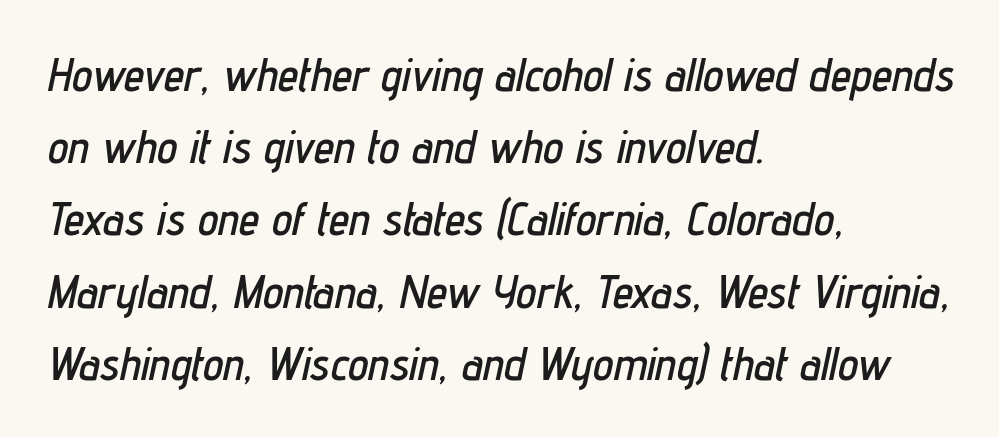
{"italic": "yes", "lean": "right", "slant_degrees": 12, "width": "condensed", "stroke_contrast": "low", "x_height": "medium", "monospaced": "no", "underline": "no", "align": "left", "line_spacing": "normal", "line_spacing_ratio": 1.57, "letter_spacing": "normal", "letter_spacing_em": 0.0, "glyph_px": 46}
